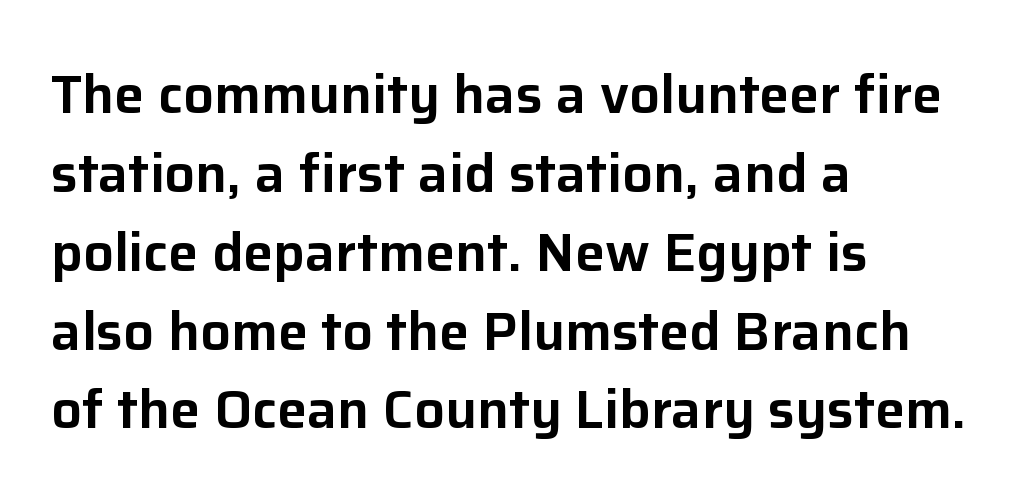
{"serif": "no", "italic": "no", "width": "normal", "stroke_contrast": "low", "x_height": "medium", "monospaced": "no", "underline": "no", "align": "left", "line_spacing": "normal", "line_spacing_ratio": 1.46, "letter_spacing": "normal", "letter_spacing_em": 0.0, "glyph_px": 54}
